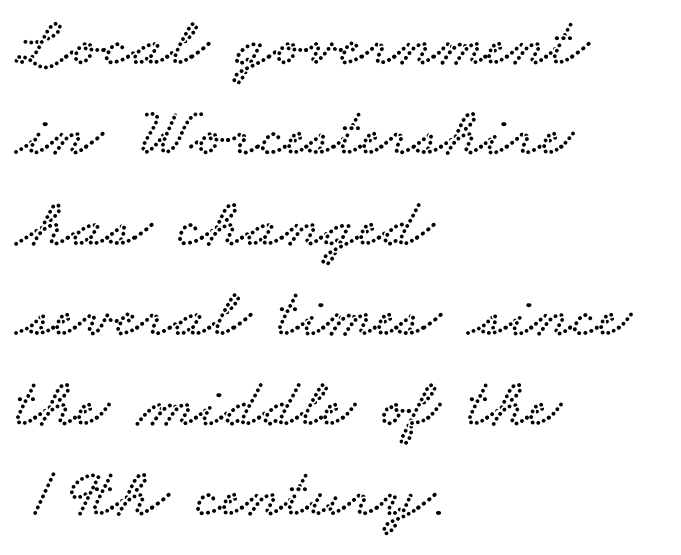
Horizontal bands of white between lines are of average thickness. The passage shown is not underscored anywhere. A serif font was chosen for this passage. The ragged edge is on the right, which tells us the setting is flush left.
